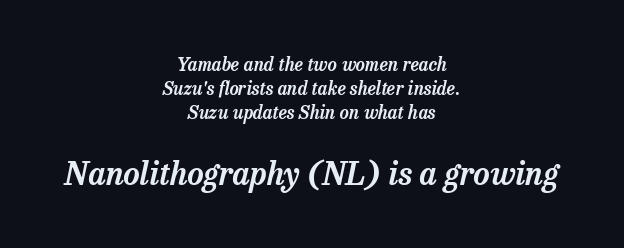
Q: Is the text italic (slanted)? A: Yes, it leans right by about 13 degrees.
Q: Is the typeface a serif or a sans-serif typeface? A: Serif.
Q: Is the text underlined? A: No.
Q: How is the paragraph aligned? A: Centered.
Q: Is the spacing between letters normal or unusually wide? A: Normal.
Q: Is the spacing between lines tight, normal or loose? A: Normal.
Q: Which block of text is set in a larger size, the first (top) or the second (bottom)? A: The second (bottom) one.
Q: Width (condensed, normal, or wide)? A: Normal.
Q: Stroke contrast? A: Low.
Q: x-height? A: Medium.
Q: Monospaced? A: No.
